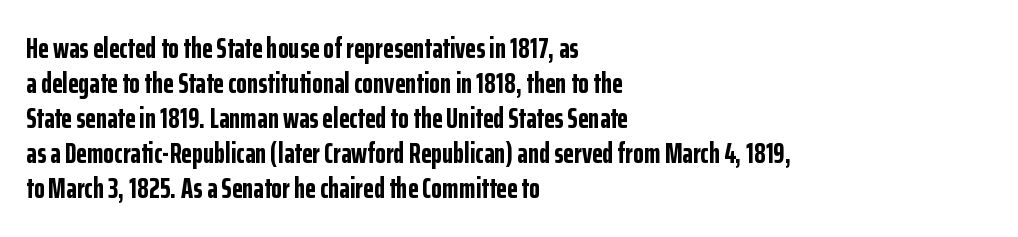
Q: Is the text bold? A: Yes.
Q: Is the text italic (slanted)? A: No, it is upright.
Q: Is the typeface a serif or a sans-serif typeface? A: Sans-serif.
Q: Is the text underlined? A: No.
Q: How is the paragraph aligned? A: Left-aligned.
Q: Is the spacing between letters normal or unusually wide? A: Normal.
Q: Is the spacing between lines tight, normal or loose? A: Normal.
Q: Width (condensed, normal, or wide)? A: Condensed.
Q: Stroke contrast? A: Low.
Q: x-height? A: Medium.
Q: Monospaced? A: No.
